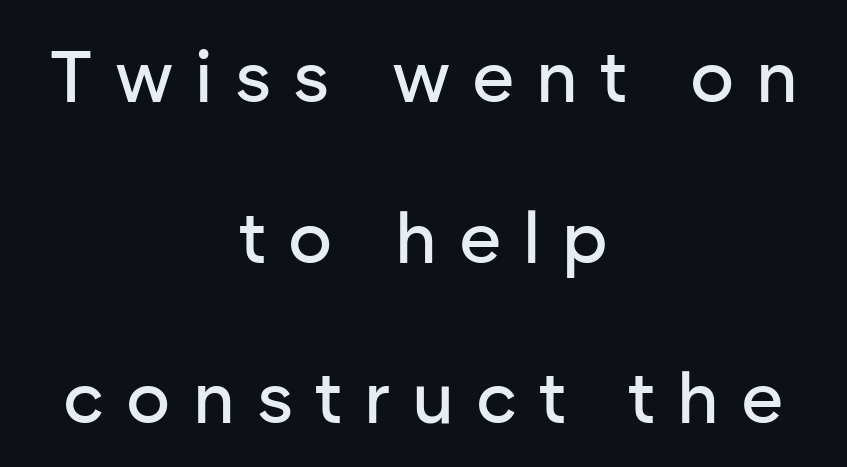
Q: Is the text italic (slanted)? A: No, it is upright.
Q: Is the typeface a serif or a sans-serif typeface? A: Sans-serif.
Q: Is the text underlined? A: No.
Q: How is the paragraph aligned? A: Centered.
Q: Is the spacing between letters normal or unusually wide? A: Unusually wide.
Q: Is the spacing between lines tight, normal or loose? A: Loose.
Q: Width (condensed, normal, or wide)? A: Normal.
Q: Stroke contrast? A: Low.
Q: x-height? A: Medium.
Q: Monospaced? A: No.
